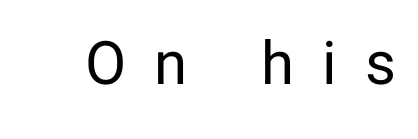
{"serif": "no", "italic": "no", "bold": "no", "weight": "regular", "width": "normal", "stroke_contrast": "low", "x_height": "medium", "monospaced": "no", "underline": "no", "letter_spacing": "wide", "letter_spacing_em": 0.47, "glyph_px": 60}
